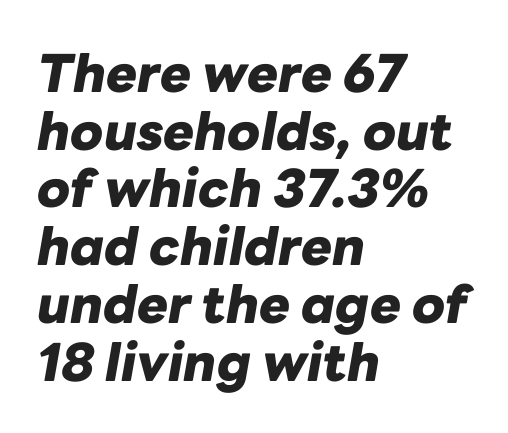
Note the varied advance widths — an 'i' is clearly narrower than an 'm'. An italicized treatment has been applied to the whole sample. The passage shown is not underscored anywhere. The characters look thick and weighty, a clear bold.
